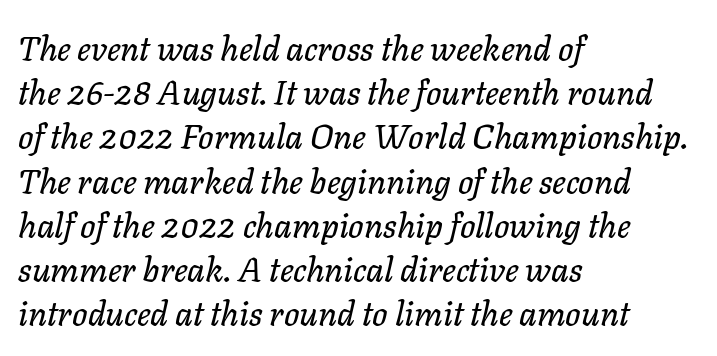
Do the characters align in a grid? No, the font is proportional. A clean baseline with only descenders dipping below it. Characters are canted at an angle relative to the baseline's perpendicular. The leading is moderate, giving the passage an even texture. Line beginnings align vertically; line endings do not. Glyph-to-glyph distance matches everyday printed text.
